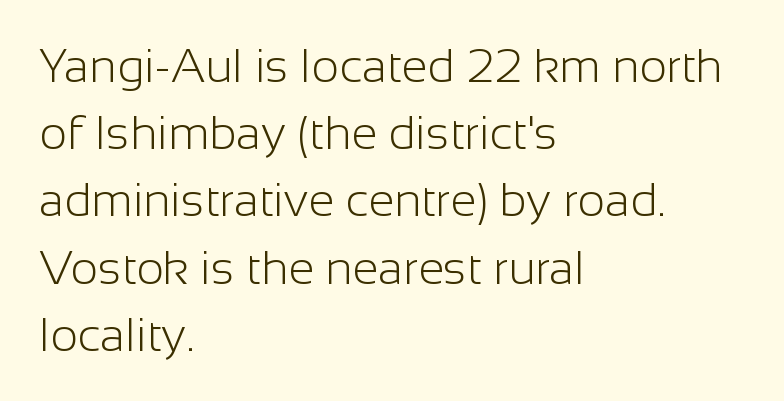
Q: Is the text bold? A: No.
Q: Is the text italic (slanted)? A: No, it is upright.
Q: Is the typeface a serif or a sans-serif typeface? A: Sans-serif.
Q: Is the text underlined? A: No.
Q: How is the paragraph aligned? A: Left-aligned.
Q: Is the spacing between letters normal or unusually wide? A: Normal.
Q: Is the spacing between lines tight, normal or loose? A: Normal.
Q: Width (condensed, normal, or wide)? A: Normal.
Q: Stroke contrast? A: Low.
Q: x-height? A: Medium.
Q: Monospaced? A: No.
